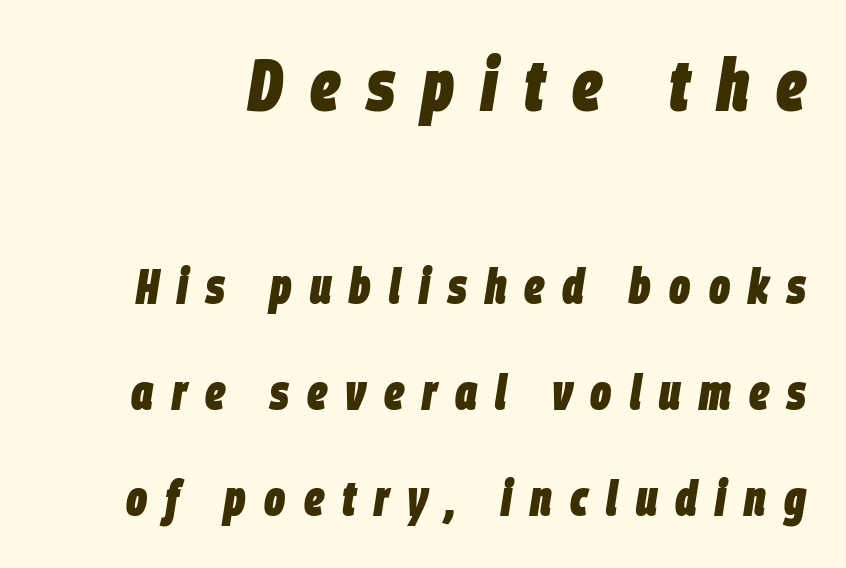
The image shows 73 px heavy, condensed type, italic (leaning right); set loose line spacing (2.16x), unusually wide letter spacing (+0.37 em), not underlined; the first (top) block is 1.49x larger; low stroke contrast and a large x-height.
